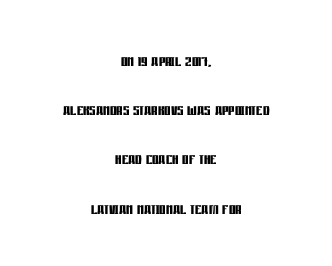
{"italic": "no", "bold": "yes", "underline": "no", "align": "center", "line_spacing": "loose", "line_spacing_ratio": 2.46, "letter_spacing": "normal", "letter_spacing_em": 0.0, "glyph_px": 20}
